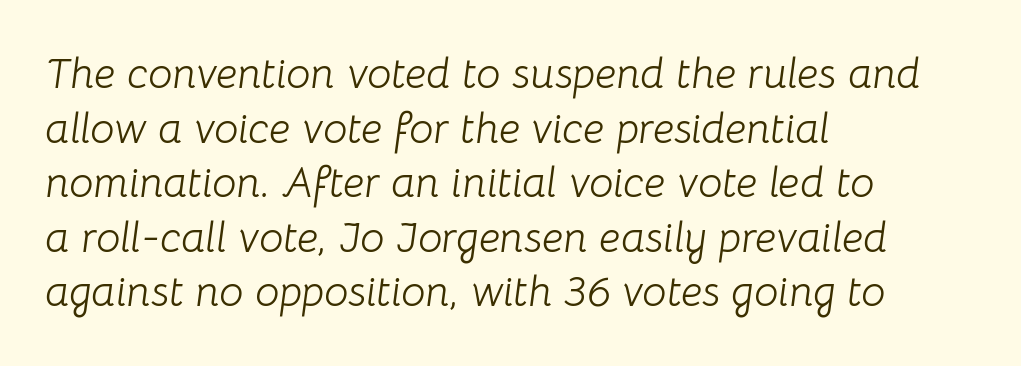
{"italic": "yes", "lean": "right", "slant_degrees": 8, "bold": "no", "weight": "light", "width": "normal", "stroke_contrast": "low", "x_height": "medium", "monospaced": "no", "underline": "no", "align": "left", "line_spacing": "normal", "line_spacing_ratio": 1.27, "letter_spacing": "normal", "letter_spacing_em": 0.0, "glyph_px": 43}
